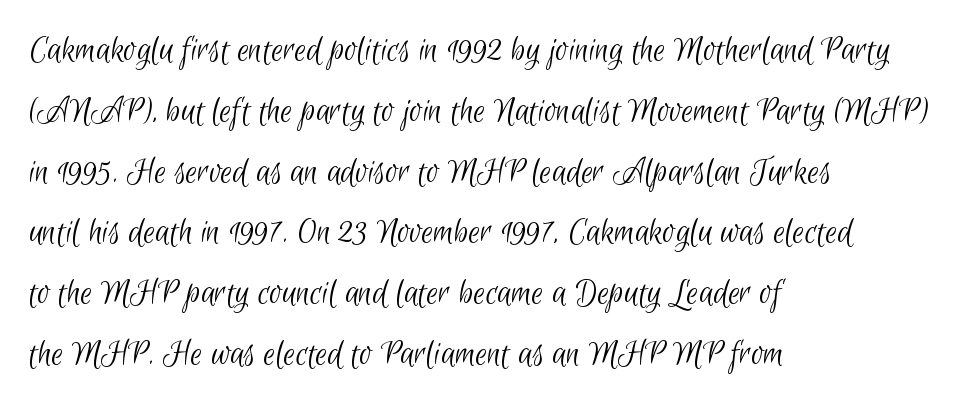
Q: Is the text bold? A: No.
Q: Is the typeface a serif or a sans-serif typeface? A: Sans-serif.
Q: Is the text underlined? A: No.
Q: How is the paragraph aligned? A: Left-aligned.
Q: Is the spacing between letters normal or unusually wide? A: Normal.
Q: Is the spacing between lines tight, normal or loose? A: Normal.
Q: Width (condensed, normal, or wide)? A: Condensed.
Q: Stroke contrast? A: Low.
Q: x-height? A: Small.
Q: Monospaced? A: No.
